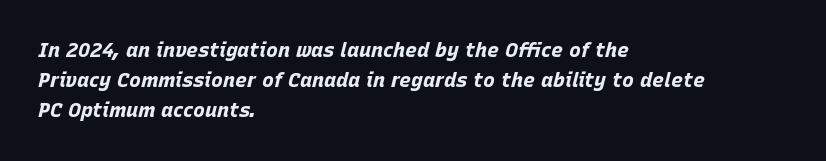
Q: Is the text bold? A: Yes.
Q: Is the text italic (slanted)? A: Yes, it leans right by about 15 degrees.
Q: Is the text underlined? A: No.
Q: How is the paragraph aligned? A: Left-aligned.
Q: Is the spacing between letters normal or unusually wide? A: Normal.
Q: Is the spacing between lines tight, normal or loose? A: Normal.
